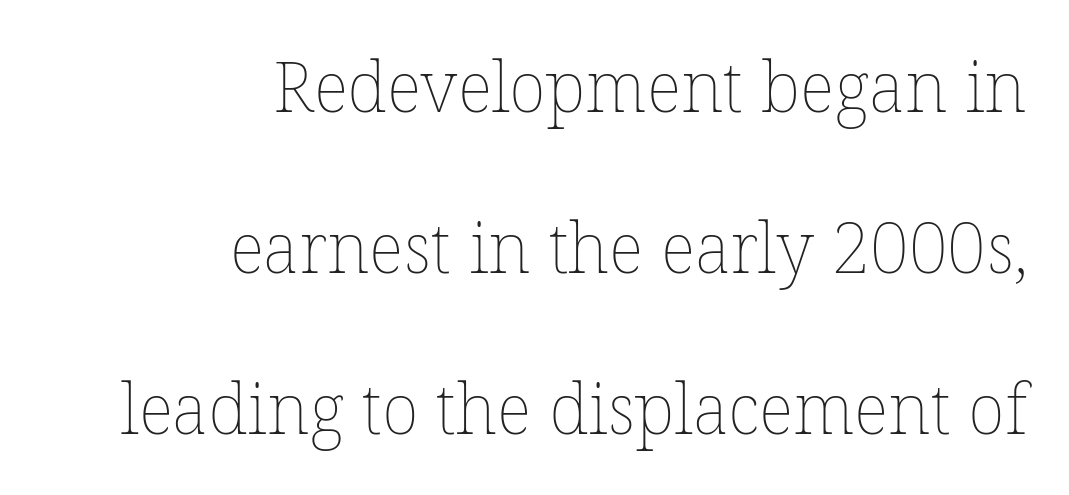
The image shows 69 px thin type, upright; set right-aligned, loose line spacing (2.33x), normal letter spacing, not underlined; low stroke contrast and a medium x-height.
